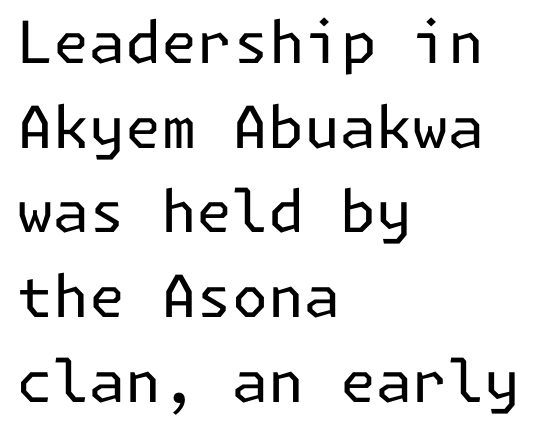
{"serif": "no", "italic": "no", "bold": "no", "weight": "regular", "width": "normal", "stroke_contrast": "low", "x_height": "medium", "underline": "no", "align": "left", "line_spacing": "normal", "line_spacing_ratio": 1.46, "letter_spacing": "normal", "letter_spacing_em": 0.0, "glyph_px": 58}
